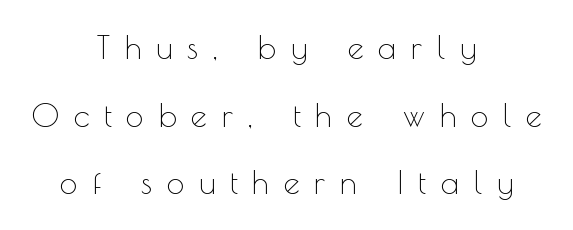
Q: Is the text bold? A: No.
Q: Is the text italic (slanted)? A: No, it is upright.
Q: Is the typeface a serif or a sans-serif typeface? A: Sans-serif.
Q: Is the text underlined? A: No.
Q: How is the paragraph aligned? A: Centered.
Q: Is the spacing between letters normal or unusually wide? A: Unusually wide.
Q: Is the spacing between lines tight, normal or loose? A: Loose.
Q: Width (condensed, normal, or wide)? A: Normal.
Q: x-height? A: Small.
Q: Monospaced? A: No.
